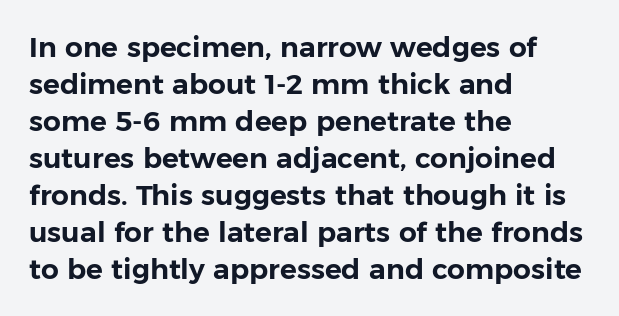
The setting favours the left margin, as ordinary paragraphs usually do. Note the varied advance widths — an 'i' is clearly narrower than an 'm'. It's the straight-up-and-down kind of type. These lines sit exactly where default settings would place them.
